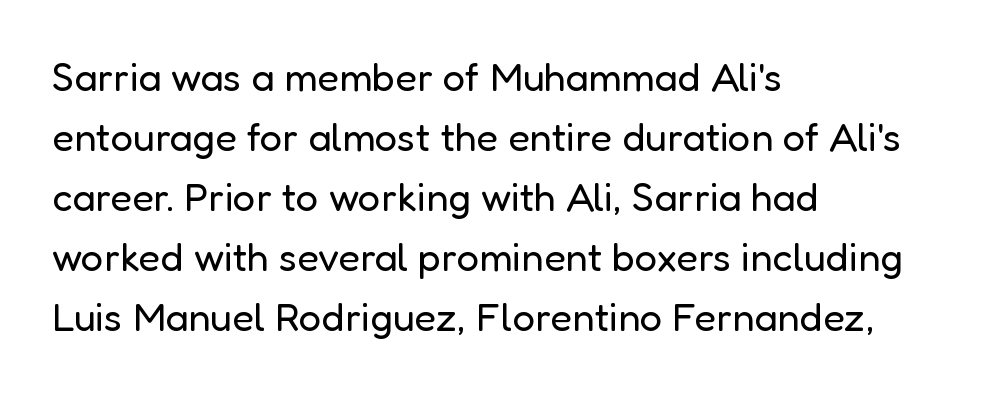
This sample has the flowing, uneven cadence of proportional lettering. Look at the bottom of the vertical strokes: they stop flat, with no serifs. Check the space under the baseline: it is left empty. Tracking value appears to be zero — textbook default spacing. Tall strokes in this sample are plumb rather than angled.
